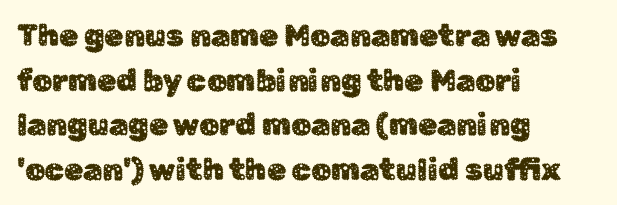
Q: Is the text italic (slanted)? A: No, it is upright.
Q: Is the typeface a serif or a sans-serif typeface? A: Sans-serif.
Q: Is the text underlined? A: No.
Q: How is the paragraph aligned? A: Left-aligned.
Q: Is the spacing between letters normal or unusually wide? A: Normal.
Q: Is the spacing between lines tight, normal or loose? A: Normal.
Q: Width (condensed, normal, or wide)? A: Normal.
Q: Stroke contrast? A: Low.
Q: x-height? A: Medium.
Q: Monospaced? A: No.
